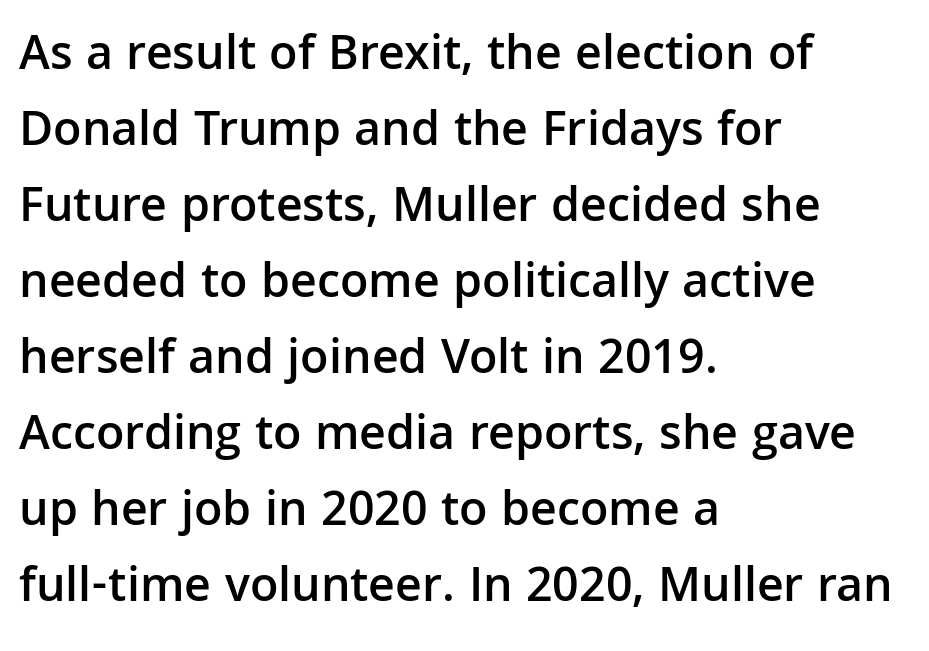
The image shows 50 px semibold sans-serif type, upright; set left-aligned, normal line spacing (1.52x), normal letter spacing, not underlined; low stroke contrast and a medium x-height.
